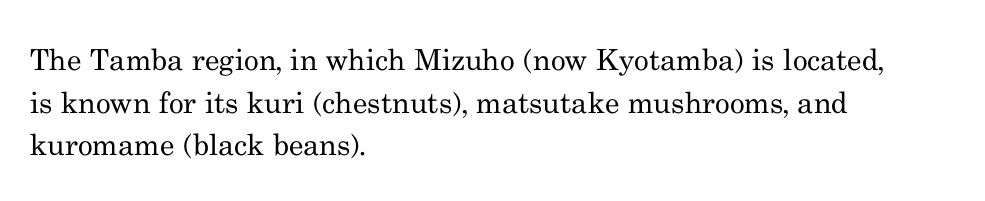
{"serif": "yes", "italic": "no", "bold": "no", "weight": "regular", "width": "normal", "stroke_contrast": "medium", "x_height": "small", "monospaced": "no", "underline": "no", "align": "left", "line_spacing": "normal", "line_spacing_ratio": 1.47, "letter_spacing": "normal", "letter_spacing_em": 0.0, "glyph_px": 29}
